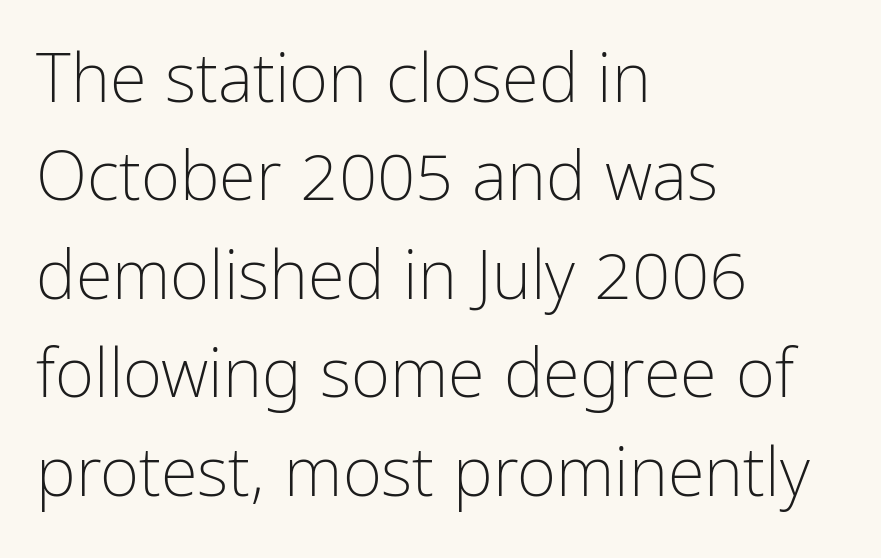
The strokes are not fattened; the text isn't bold. Is this a sans? Yes — the strokes have no serifs. Leading: standard. Any mark beneath the type? The region is blank. How are the letters spaced? Ordinarily, with no added tracking.
